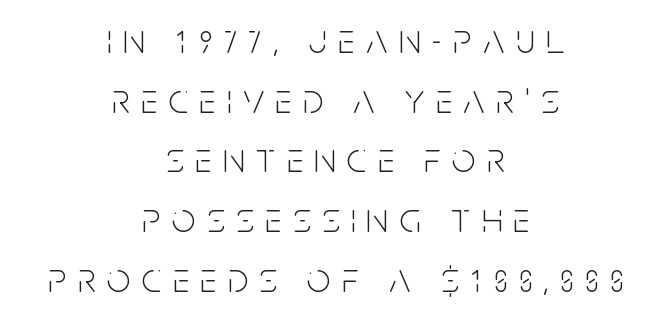
Letters have the restrained weight of plain body copy at most. Every stem runs plumb, perpendicular to the baseline. Character widths vary here, with narrow letters taking less room than wide ones. The space between consecutive lines is moderate. Each line is balanced around a shared central axis.
